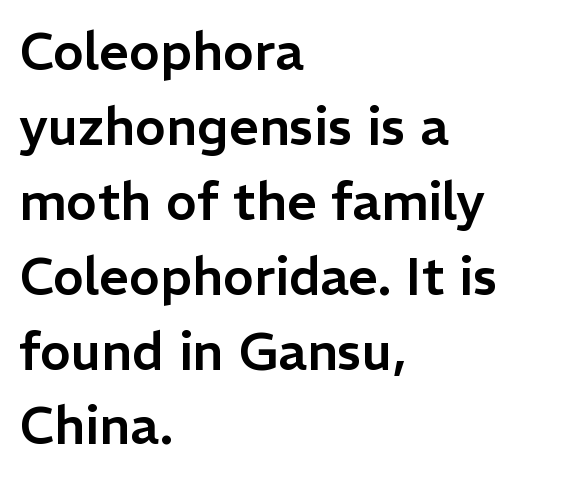
The image shows 52 px sans-serif type, upright; set left-aligned, normal line spacing (1.44x), normal letter spacing, not underlined; low stroke contrast and a medium x-height.
